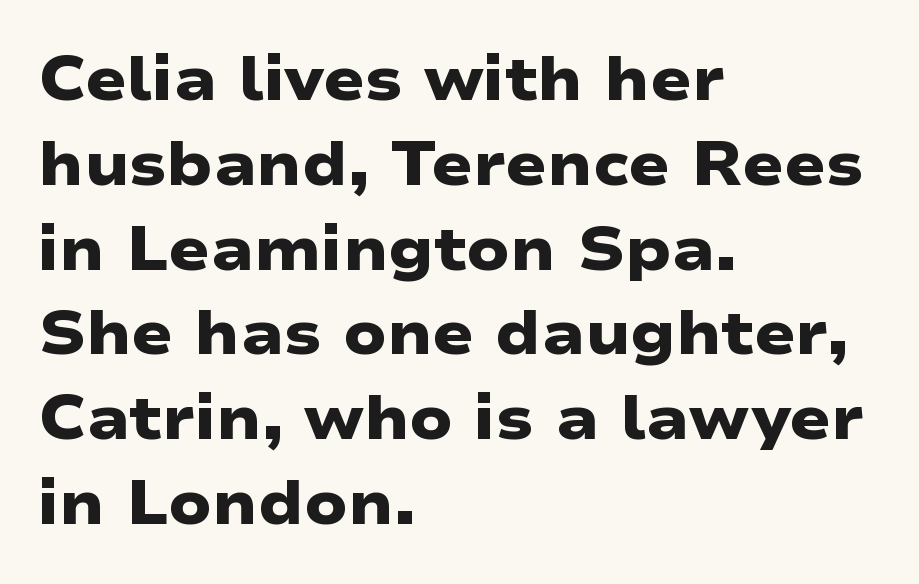
The image shows 61 px heavy, wide sans-serif type; set left-aligned, normal line spacing (1.39x), normal letter spacing, not underlined; low stroke contrast and a medium x-height.
